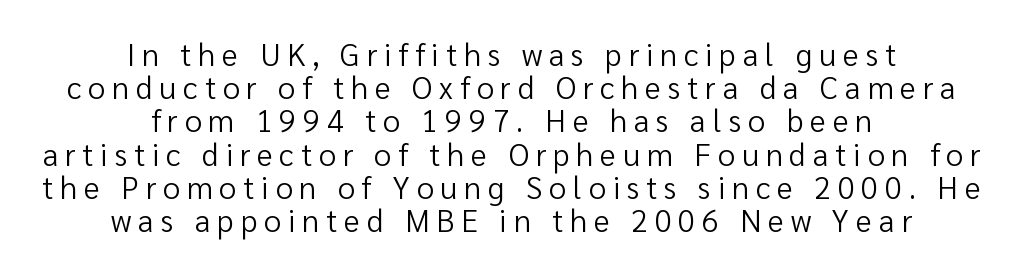
{"serif": "no", "italic": "no", "bold": "no", "weight": "regular", "width": "normal", "stroke_contrast": "low", "x_height": "medium", "monospaced": "no", "underline": "no", "align": "center", "line_spacing": "tight", "line_spacing_ratio": 1.07, "letter_spacing": "wide", "letter_spacing_em": 0.22, "glyph_px": 31}
